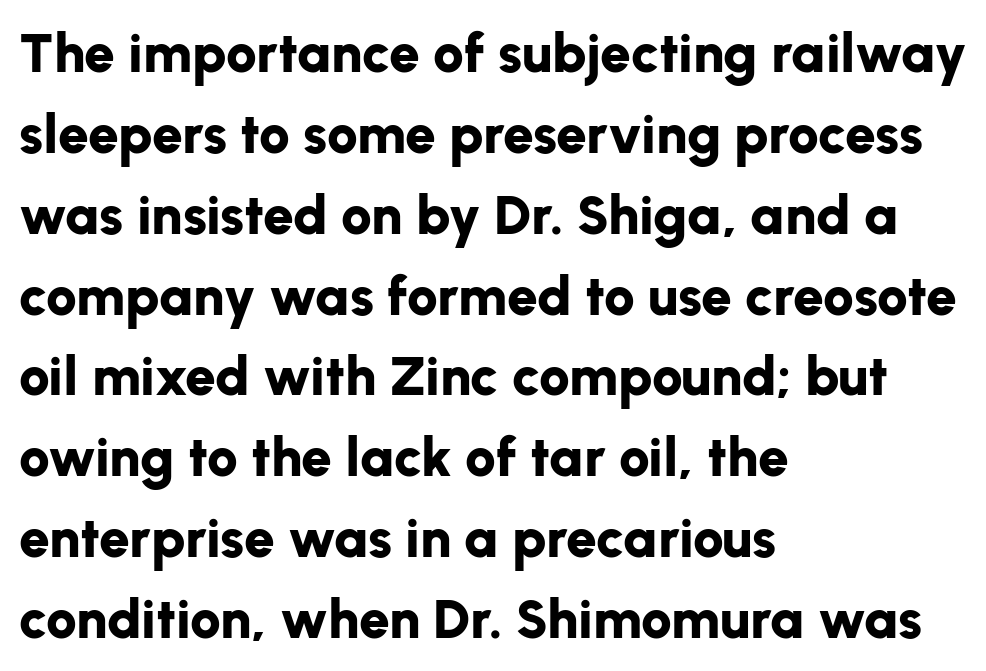
The image shows 55 px bold sans-serif type, upright; set left-aligned, normal line spacing (1.47x), normal letter spacing, not underlined; low stroke contrast and a medium x-height.
